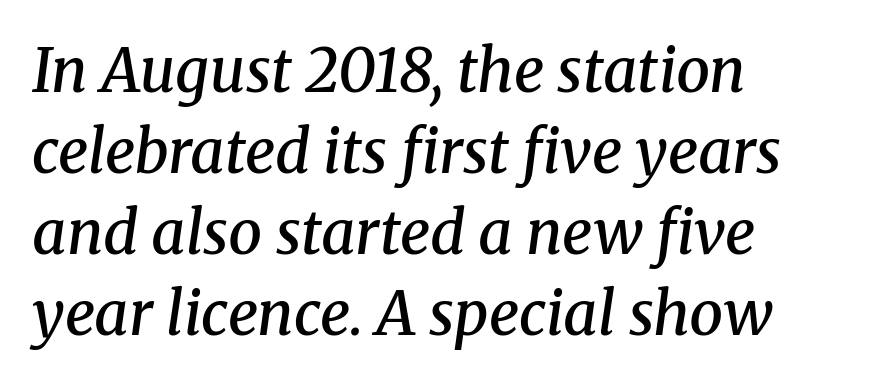
The image shows 60 px semibold serif type, italic (leaning right); set left-aligned, normal line spacing (1.35x), normal letter spacing, not underlined; medium stroke contrast and a medium x-height.
